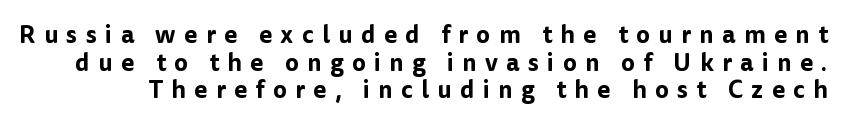
Nobody drew a line under any word here. Someone cranked the tracking dial way up on this one. Regarding leading, the lines here are crowded together. Unlike italic type, these characters show no tilt at all.
